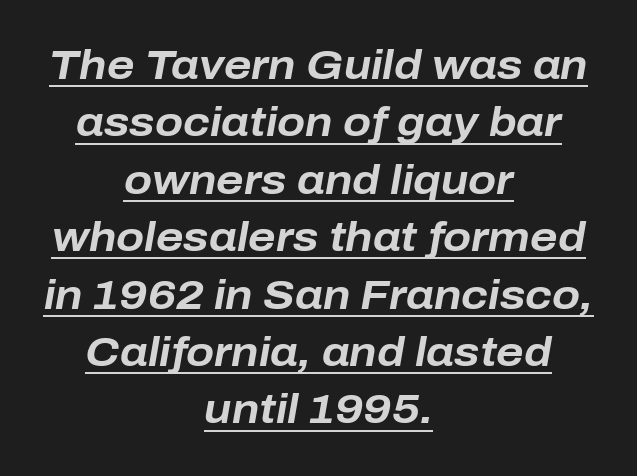
Looks like someone drew a line under every word here. How would I describe the line gaps? Plain and ordinary. The passage is arranged like a title page — every line centered. You can tell it's italic because the verticals aren't actually vertical. The passage shown is typed in a proportional face where columns would drift.
